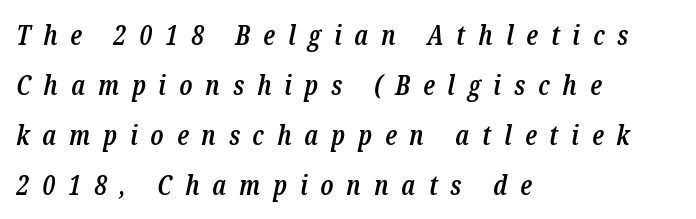
The image shows 27 px text type, italic (leaning right); set left-aligned, line spacing 1.85x, unusually wide letter spacing (+0.48 em), not underlined.
